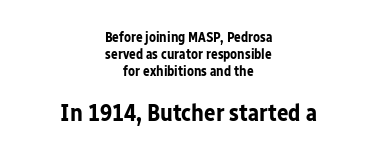
The image shows 24 px bold type, upright; set centered, line spacing 1.22x, normal letter spacing, not underlined; the second (bottom) block is 1.71x larger.
